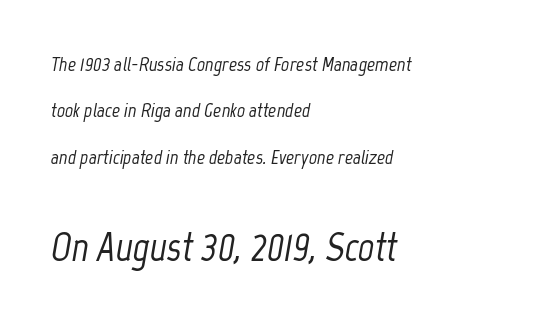
{"italic": "yes", "lean": "right", "slant_degrees": 12, "width": "condensed", "stroke_contrast": "low", "x_height": "medium", "monospaced": "no", "underline": "no", "align": "left", "line_spacing": "loose", "line_spacing_ratio": 2.32, "letter_spacing": "normal", "letter_spacing_em": 0.0, "larger_block": "second", "size_ratio": 2.0, "glyph_px": 40}
